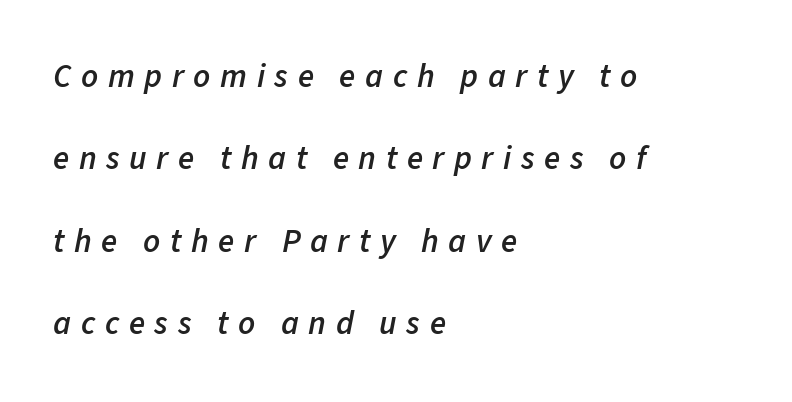
Q: Is the text bold? A: Semi-bold.
Q: Is the text italic (slanted)? A: Yes, it leans right by about 11 degrees.
Q: Is the text underlined? A: No.
Q: How is the paragraph aligned? A: Left-aligned.
Q: Is the spacing between letters normal or unusually wide? A: Unusually wide.
Q: Is the spacing between lines tight, normal or loose? A: Loose.
Q: Width (condensed, normal, or wide)? A: Normal.
Q: Stroke contrast? A: Low.
Q: x-height? A: Medium.
Q: Monospaced? A: No.
